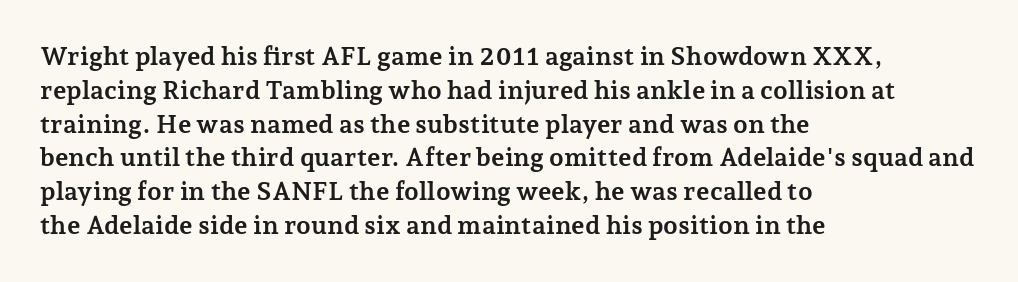
The image shows 26 px bold type, upright; set left-aligned, normal line spacing (1.3x), normal letter spacing, not underlined.
